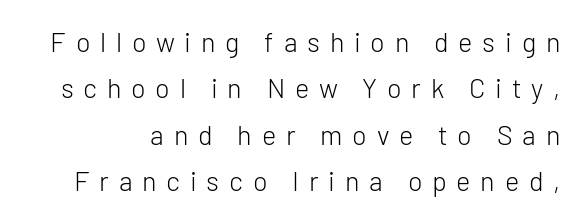
{"italic": "no", "bold": "no", "underline": "no", "line_spacing_ratio": 1.72, "letter_spacing": "wide", "letter_spacing_em": 0.36, "glyph_px": 27}
